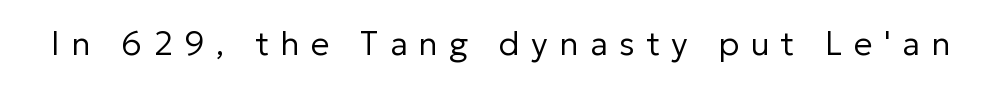
The image shows 33 px regular-weight sans-serif type, upright; set unusually wide letter spacing (+0.34 em), not underlined; low stroke contrast and a medium x-height.
